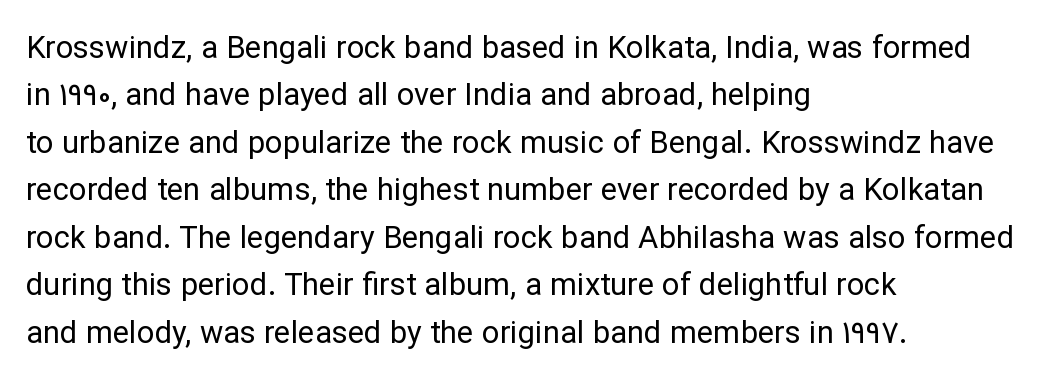
Regarding serifs, this sample does without them. Think standard paragraph weight, or any step lighter than that. The face used here is proportionally spaced, like ordinary book or web type. The letters stand upright; this is a roman face. Nobody drew a line under any word here. The passage is arranged the way most books set body copy — flush left.
